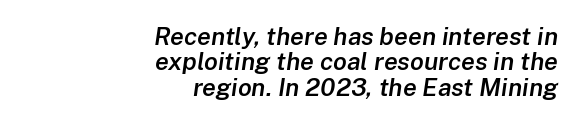
{"italic": "yes", "lean": "right", "slant_degrees": 8, "bold": "semi", "underline": "no", "align": "right", "line_spacing": "tight", "line_spacing_ratio": 1.02, "letter_spacing": "normal", "letter_spacing_em": 0.0, "glyph_px": 25}
